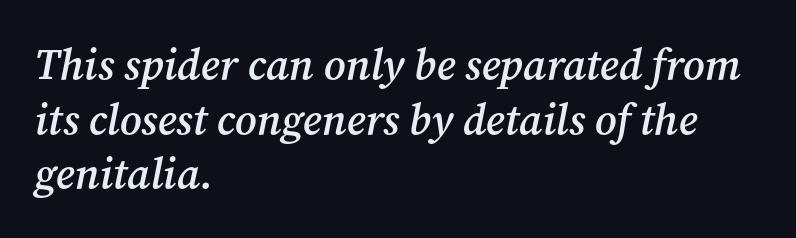
{"serif": "yes", "italic": "yes", "lean": "right", "slant_degrees": 12, "bold": "semi", "weight": "semibold", "width": "normal", "stroke_contrast": "medium", "x_height": "medium", "monospaced": "no", "underline": "no", "align": "left", "line_spacing": "normal", "line_spacing_ratio": 1.27, "letter_spacing": "normal", "letter_spacing_em": 0.0, "glyph_px": 43}
